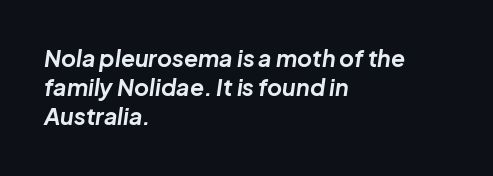
Honestly, the row spacing looks completely unremarkable. Glance below the letters and you will spot only blank space. The paragraph has a hard left edge and a soft right edge. Heft: maximum for text — a bold.
